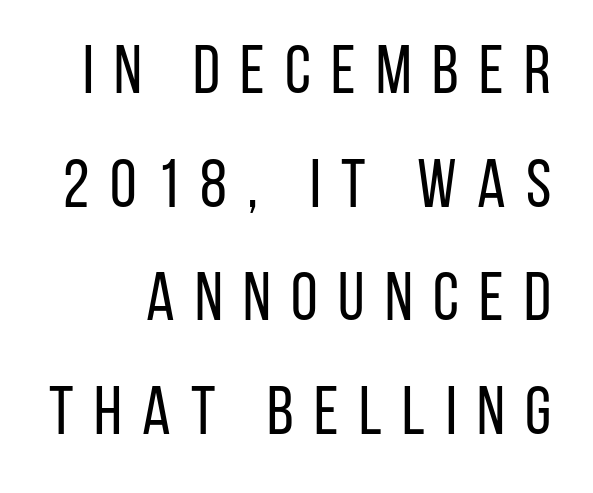
The gap between lines stays unmarked. You can tell from the bare stems that sans-serif type was used. The strokes carry an ordinary text weight at most. Do the letters lean? They stand straight. Each letter keeps its own natural width here, so spacing adapts to shape.
